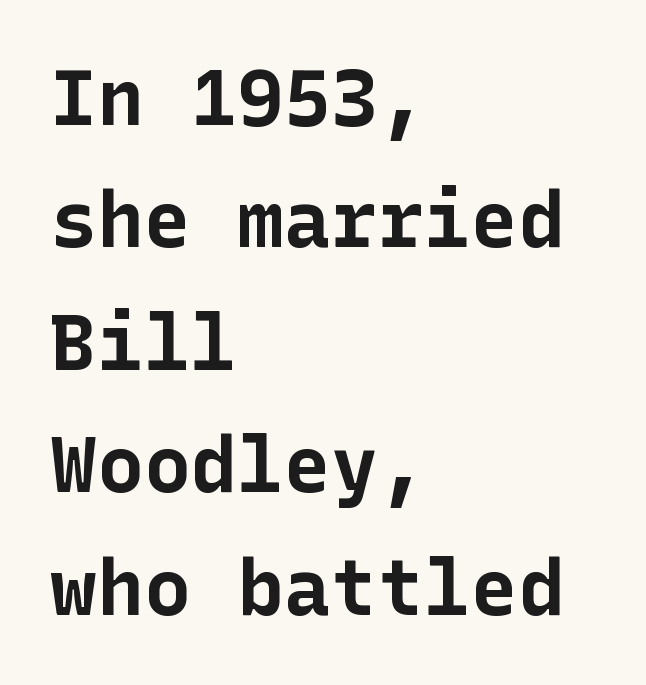
{"serif": "no", "italic": "no", "bold": "yes", "weight": "bold", "width": "normal", "stroke_contrast": "low", "x_height": "medium", "underline": "no", "align": "left", "line_spacing": "normal", "line_spacing_ratio": 1.57, "letter_spacing": "normal", "letter_spacing_em": 0.0, "glyph_px": 78}
